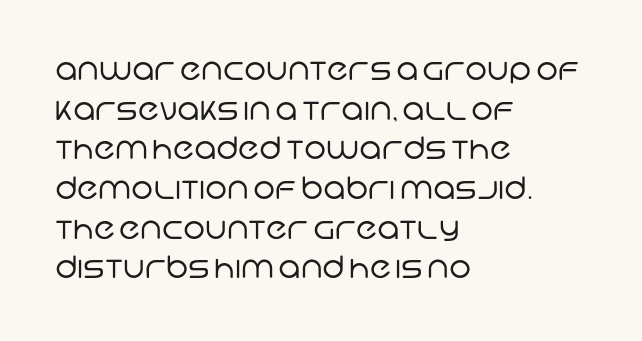
The image shows 31 px regular-weight sans-serif type; set left-aligned, normal line spacing (1.28x), normal letter spacing, not underlined; low stroke contrast and a large x-height.
